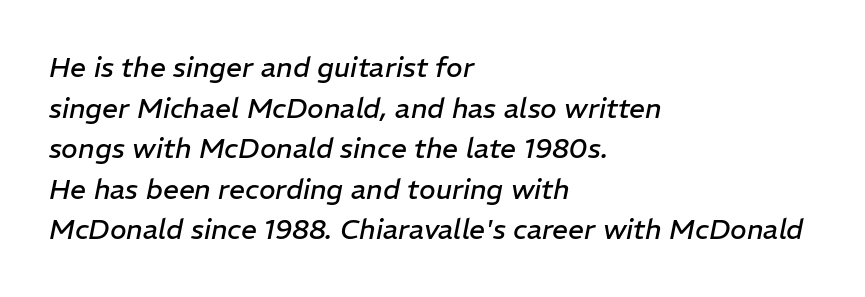
Q: Is the text bold? A: No.
Q: Is the text italic (slanted)? A: Yes, it leans right by about 11 degrees.
Q: Is the text underlined? A: No.
Q: How is the paragraph aligned? A: Left-aligned.
Q: Is the spacing between letters normal or unusually wide? A: Normal.
Q: Is the spacing between lines tight, normal or loose? A: Normal.
Q: Width (condensed, normal, or wide)? A: Normal.
Q: Stroke contrast? A: Low.
Q: x-height? A: Medium.
Q: Monospaced? A: No.
